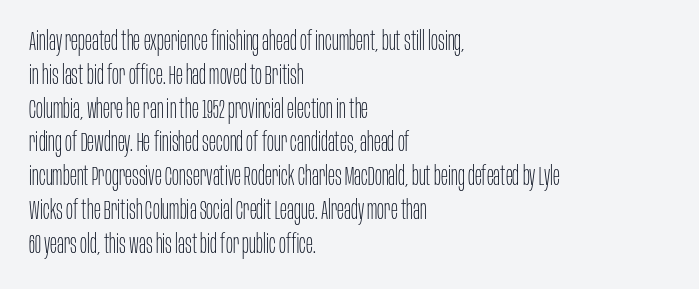
{"italic": "no", "bold": "no", "underline": "no", "align": "left", "line_spacing": "normal", "line_spacing_ratio": 1.3, "letter_spacing": "normal", "letter_spacing_em": 0.0, "glyph_px": 26}
